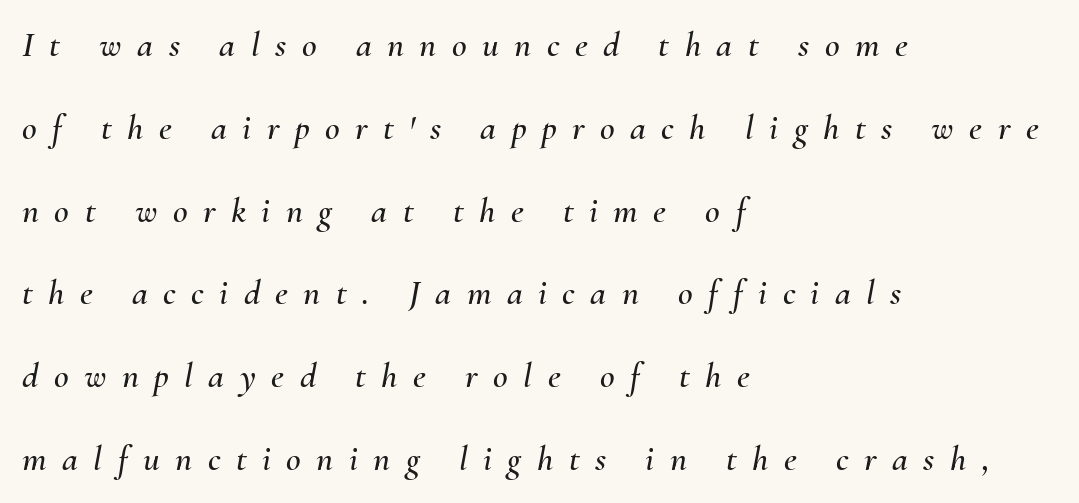
The image shows 36 px text type, italic (leaning right); set left-aligned, loose line spacing (2.3x), unusually wide letter spacing (+0.43 em), not underlined; medium stroke contrast and a small x-height.
